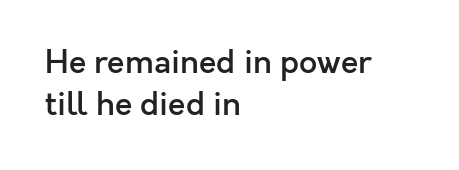
This rendering features lettering with no underline. A typesetter would mark this as roman, not italic. You could not count columns in this text — the font is proportionally spaced. Note: no serifs on the glyphs.
